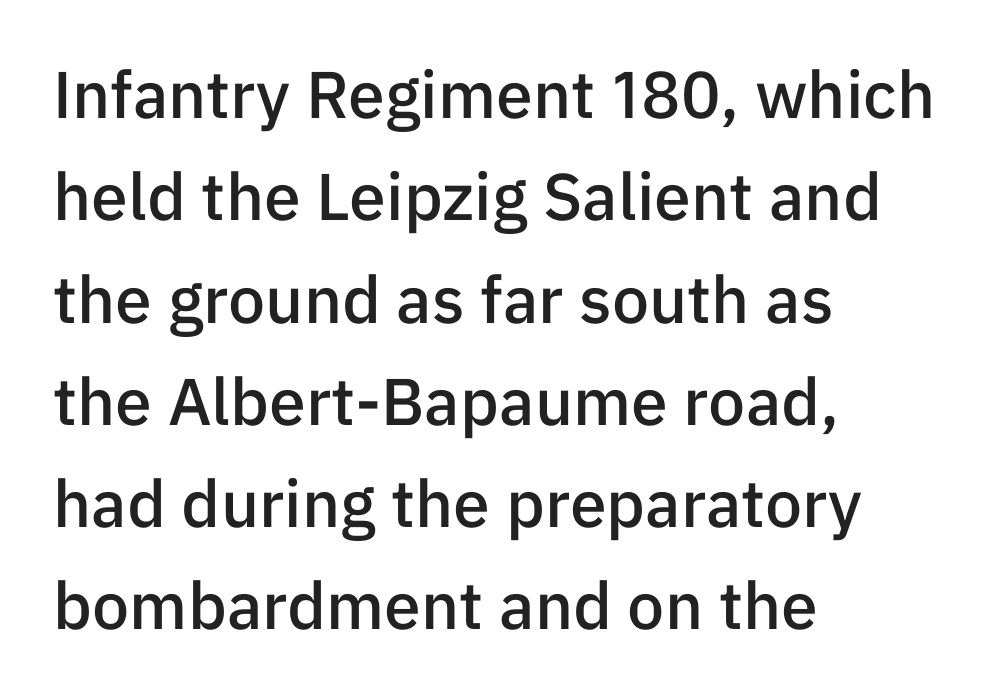
The image shows 66 px semibold sans-serif type, upright; set left-aligned, normal line spacing (1.55x), normal letter spacing, not underlined; low stroke contrast and a medium x-height.
